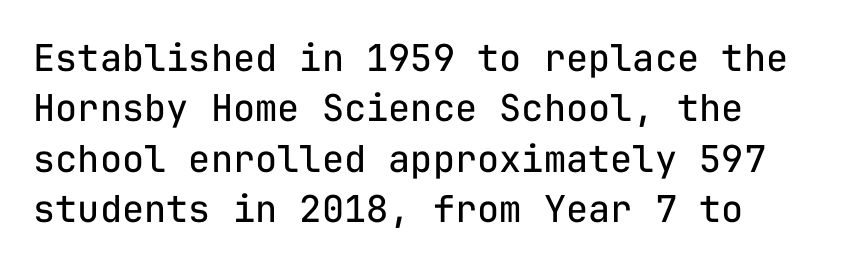
Note: no serifs on the glyphs. Rows of type keep a routine distance in the vertical direction. Italic? Not at all — the glyphs are vertical. Stroke mass is kept to a normal reading level or below. This sample has the even, mechanical cadence of fixed-width lettering. Does extra space separate the letters? No, they use regular spacing.
